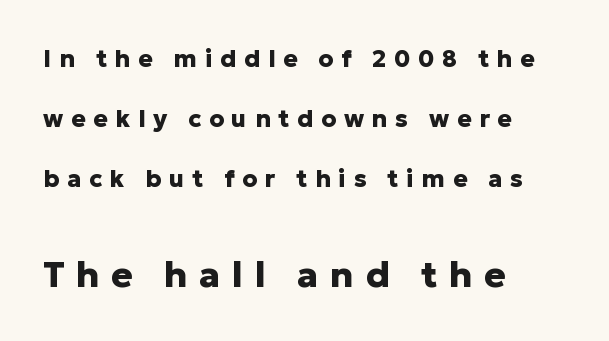
The image shows 36 px heavy sans-serif type, upright; set left-aligned, loose line spacing (2.49x), unusually wide letter spacing (+0.32 em), not underlined; the second (bottom) block is 1.5x larger; low stroke contrast and a medium x-height.
